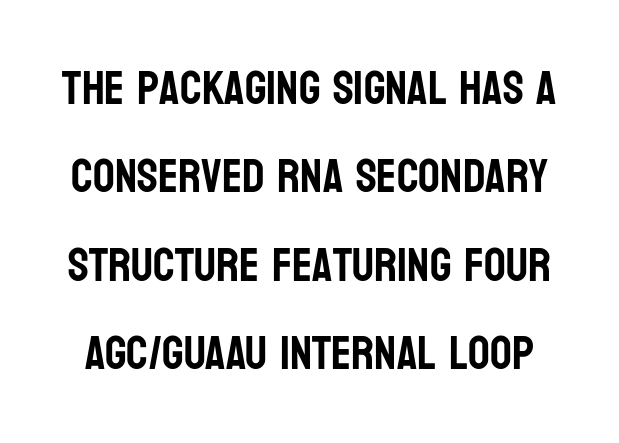
Q: Is the text italic (slanted)? A: No, it is upright.
Q: Is the typeface a serif or a sans-serif typeface? A: Sans-serif.
Q: Is the text underlined? A: No.
Q: Is the spacing between letters normal or unusually wide? A: Normal.
Q: Width (condensed, normal, or wide)? A: Condensed.
Q: Stroke contrast? A: Low.
Q: x-height? A: Large.
Q: Monospaced? A: No.
